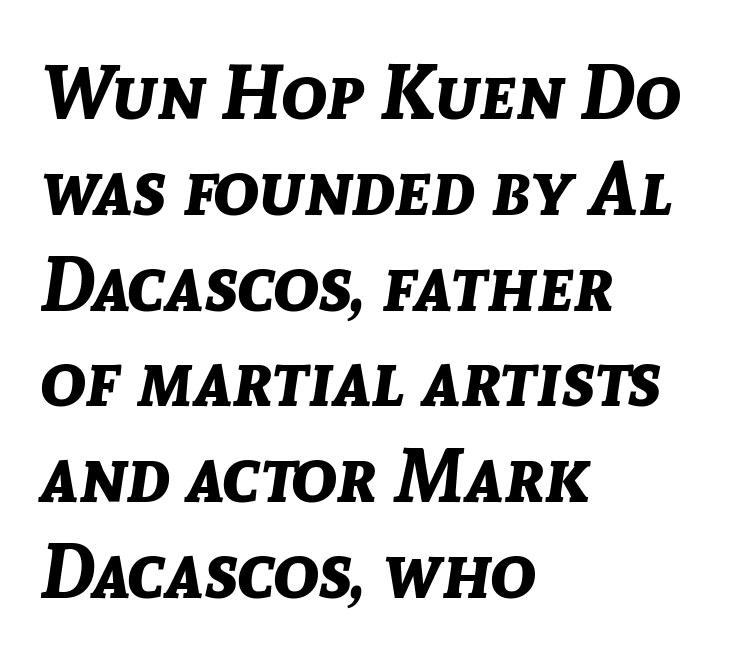
{"italic": "yes", "lean": "right", "slant_degrees": 8, "bold": "yes", "weight": "bold", "width": "normal", "stroke_contrast": "low", "x_height": "medium", "monospaced": "no", "underline": "no", "align": "left", "line_spacing": "normal", "line_spacing_ratio": 1.26, "letter_spacing": "normal", "letter_spacing_em": 0.0, "glyph_px": 76}
